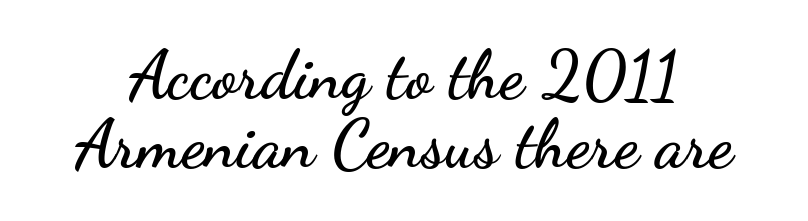
What's the leading like? Squeezed, with rows nearly overlapping. Each letter keeps its own natural width here, so spacing adapts to shape. The horizontal fit of the characters is conventional and even. What kind of face is this? One without serifs — a sans. Rule under the text: the space is simply empty.
